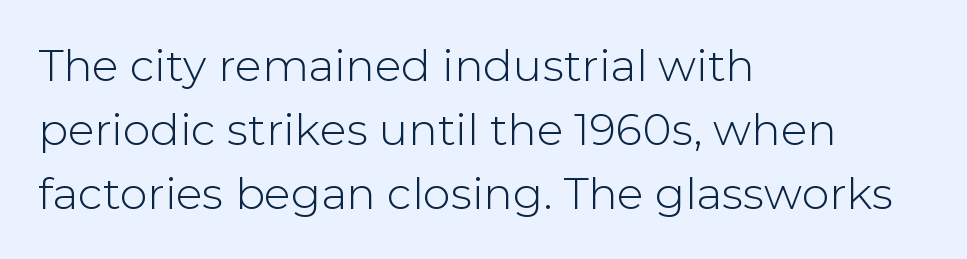
Q: Is the text italic (slanted)? A: No, it is upright.
Q: Is the typeface a serif or a sans-serif typeface? A: Sans-serif.
Q: Is the text underlined? A: No.
Q: How is the paragraph aligned? A: Left-aligned.
Q: Is the spacing between letters normal or unusually wide? A: Normal.
Q: Is the spacing between lines tight, normal or loose? A: Normal.
Q: Width (condensed, normal, or wide)? A: Normal.
Q: Stroke contrast? A: Low.
Q: x-height? A: Medium.
Q: Monospaced? A: No.
